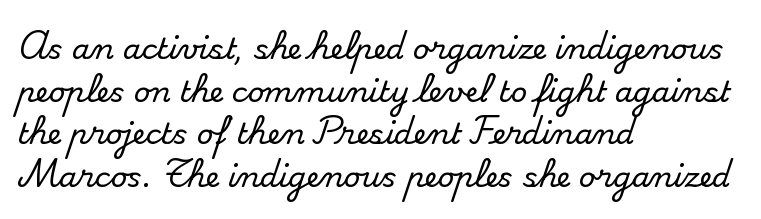
{"width": "normal", "stroke_contrast": "medium", "x_height": "small", "monospaced": "no", "underline": "no", "align": "left", "line_spacing": "normal", "line_spacing_ratio": 1.47, "letter_spacing": "normal", "letter_spacing_em": 0.0, "glyph_px": 29}
